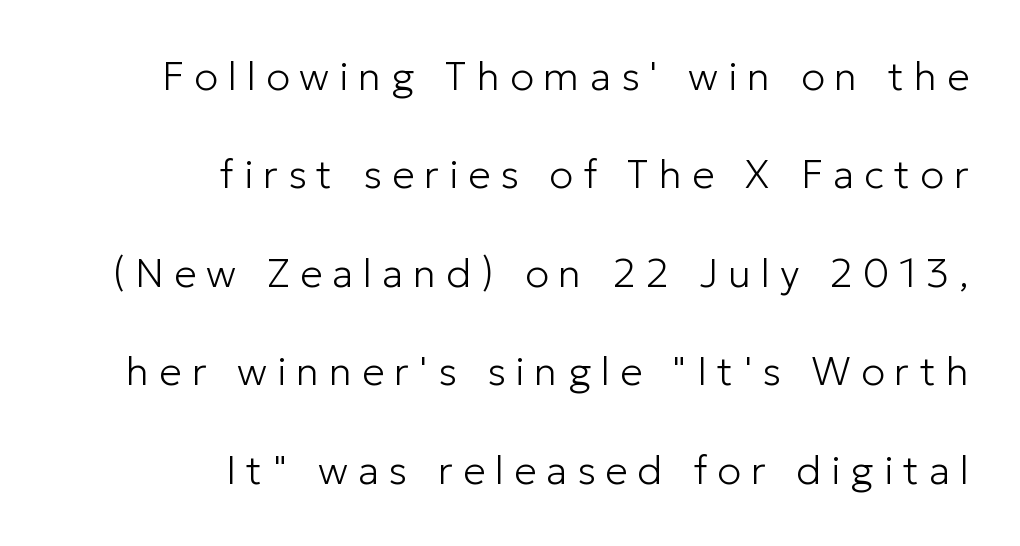
The image shows 40 px light sans-serif type, upright; set right-aligned, loose line spacing (2.46x), unusually wide letter spacing (+0.25 em), not underlined; low stroke contrast and a medium x-height.
